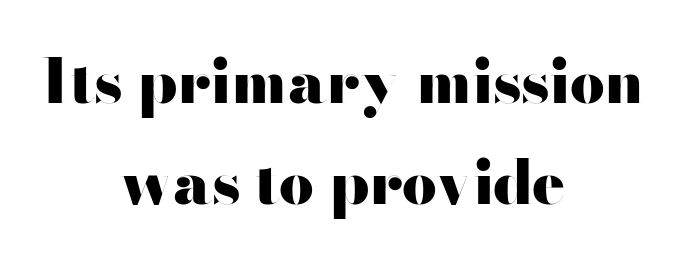
Q: Is the text bold? A: Yes.
Q: Is the text italic (slanted)? A: No, it is upright.
Q: Is the typeface a serif or a sans-serif typeface? A: Sans-serif.
Q: Is the text underlined? A: No.
Q: How is the paragraph aligned? A: Centered.
Q: Is the spacing between letters normal or unusually wide? A: Normal.
Q: Is the spacing between lines tight, normal or loose? A: Normal.
Q: Width (condensed, normal, or wide)? A: Wide.
Q: Stroke contrast? A: High.
Q: x-height? A: Small.
Q: Monospaced? A: No.
